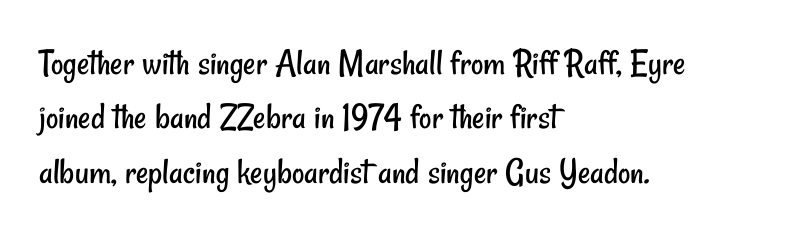
Q: Is the text bold? A: No.
Q: Is the typeface a serif or a sans-serif typeface? A: Sans-serif.
Q: Is the text underlined? A: No.
Q: How is the paragraph aligned? A: Left-aligned.
Q: Is the spacing between letters normal or unusually wide? A: Normal.
Q: Is the spacing between lines tight, normal or loose? A: Normal.
Q: Width (condensed, normal, or wide)? A: Condensed.
Q: Stroke contrast? A: Low.
Q: x-height? A: Small.
Q: Monospaced? A: No.
